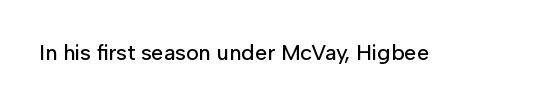
The image shows 22 px text type, upright; set normal letter spacing, not underlined.
